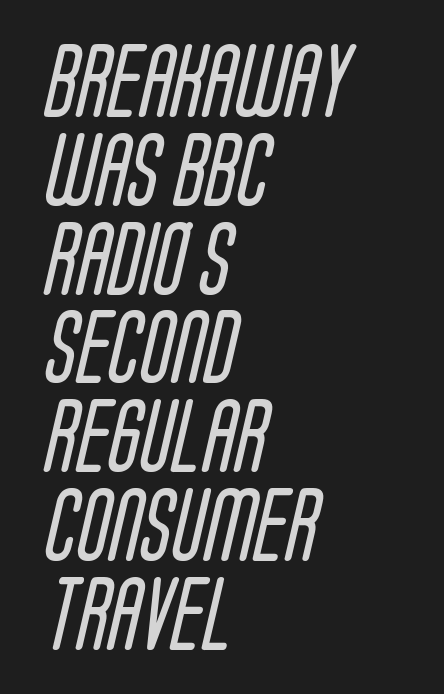
Where is the straight margin? On the left. Honestly, there is no underline to notice here at all. The weight would be labelled regular, book, light, or lighter still. The letters advance in unequal steps, a hallmark of proportional type. The letters carry no serifs — their stems end cleanly without finishing strokes.
